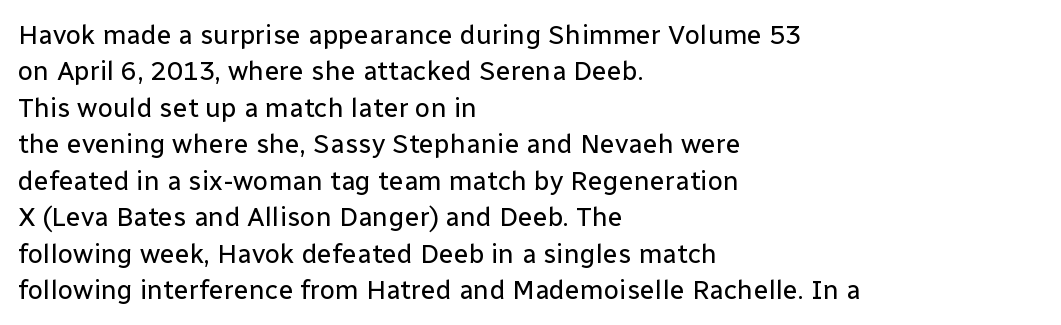
Upright lettering throughout. Reading down the column, the eye jumps a familiar distance to each next line. The typesetting does not lean heavy: it is not bold. Horizontal alignment here is leftward, the default for most running prose. The space directly below the letters is spotless. Glyph-to-glyph distance matches everyday printed text.
